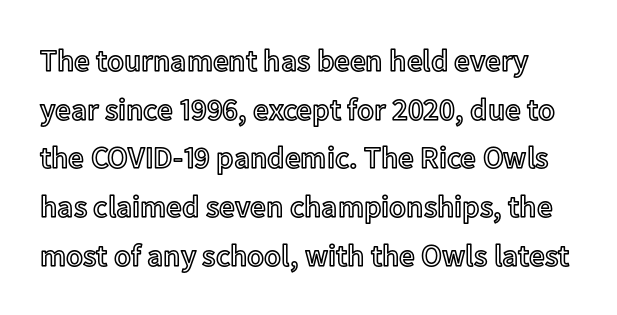
{"italic": "no", "width": "normal", "x_height": "medium", "monospaced": "no", "underline": "no", "line_spacing": "normal", "line_spacing_ratio": 1.57, "letter_spacing": "normal", "letter_spacing_em": 0.0, "glyph_px": 31}
